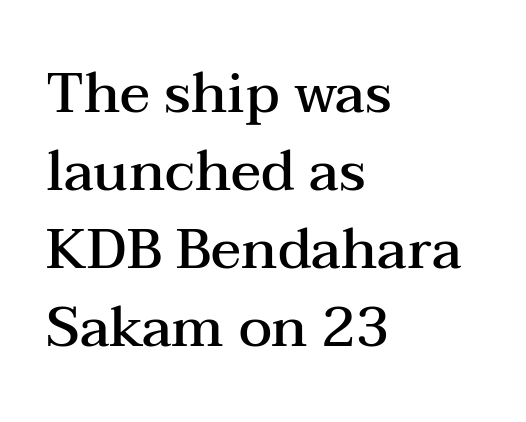
Q: Is the text bold? A: Semi-bold.
Q: Is the text italic (slanted)? A: No, it is upright.
Q: Is the typeface a serif or a sans-serif typeface? A: Serif.
Q: Is the text underlined? A: No.
Q: How is the paragraph aligned? A: Left-aligned.
Q: Is the spacing between letters normal or unusually wide? A: Normal.
Q: Is the spacing between lines tight, normal or loose? A: Normal.
Q: Width (condensed, normal, or wide)? A: Wide.
Q: Stroke contrast? A: Medium.
Q: x-height? A: Medium.
Q: Monospaced? A: No.
